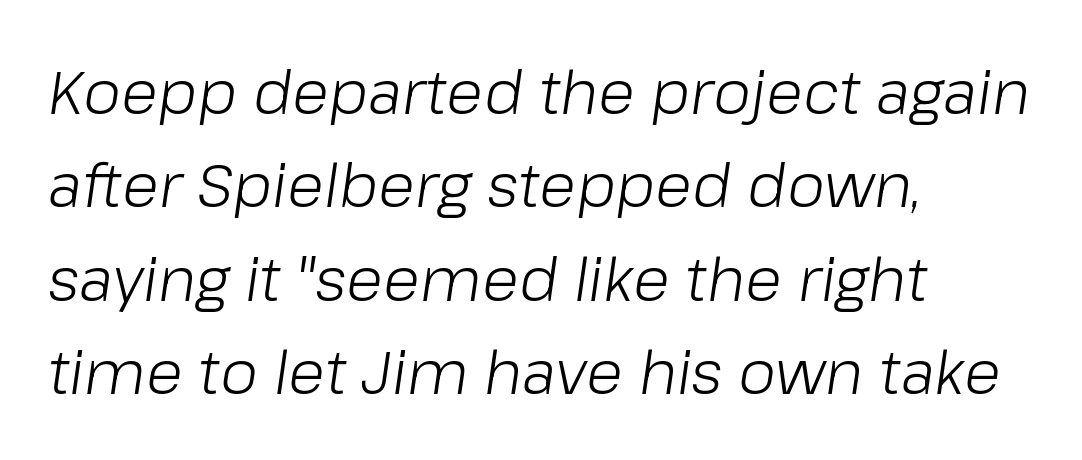
The strokes carry an ordinary text weight at most. Horizontally, the lines are justified to the leading edge only. Summary of vertical rhythm: regular, with standard interline spacing. Look at the tracking — it's just the regular setting, nothing added. Only glyphs here, with clear space below each row.
